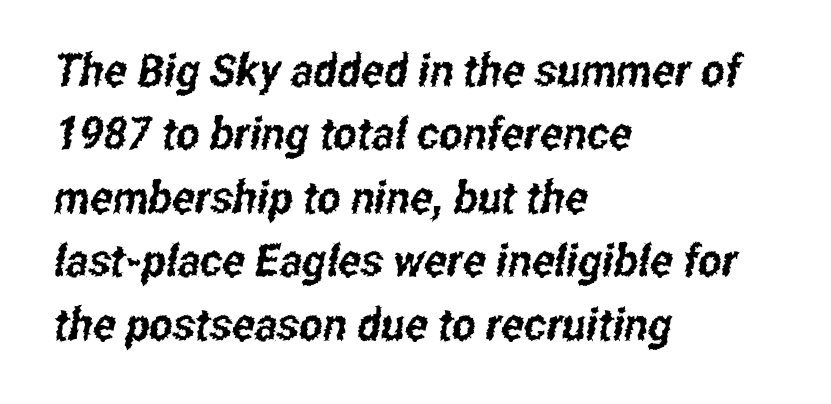
Horizontal bands of white between lines are of average thickness. The text block is weighted toward the left margin, trailing off unevenly rightward. Each letter keeps its own natural width here, so spacing adapts to shape. Letters rest on an invisible, unmarked baseline. Caption: standard tracking, unaltered.
